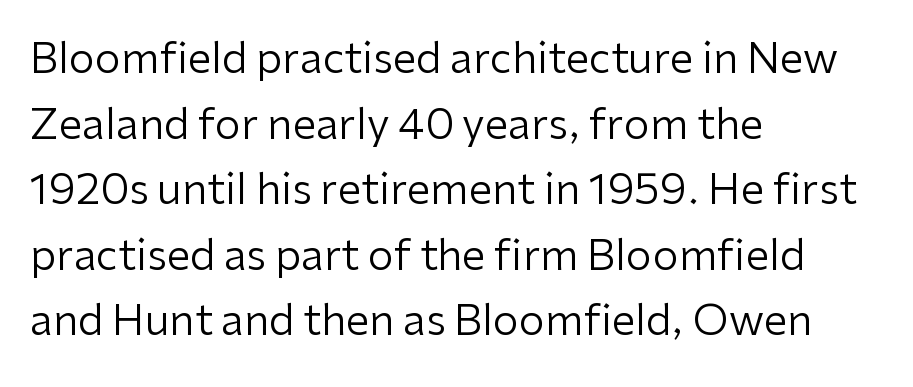
The image shows 42 px regular-weight sans-serif type, upright; set left-aligned, normal line spacing (1.56x), normal letter spacing, not underlined; low stroke contrast and a medium x-height.
